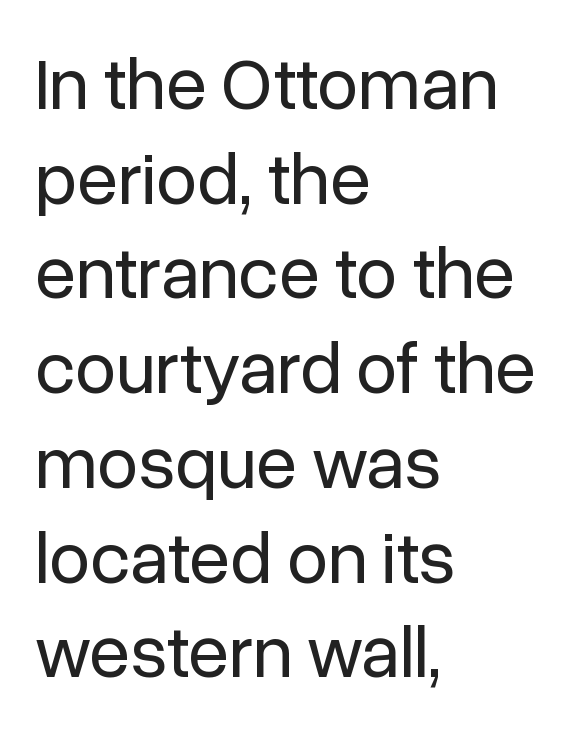
The paragraph shown leans on its left margin. Type style note: lacks serifs. Note the varied advance widths — an 'i' is clearly narrower than an 'm'. Check under the words: just untouched page. When letters stand straight like this, we call the style roman or upright.
